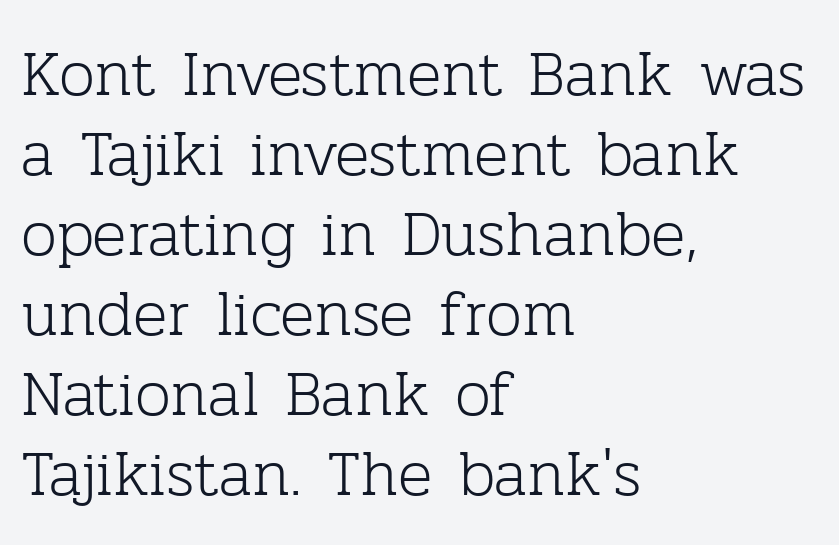
{"serif": "yes", "italic": "no", "bold": "no", "weight": "light", "width": "normal", "stroke_contrast": "low", "x_height": "medium", "monospaced": "no", "underline": "no", "align": "left", "line_spacing": "normal", "line_spacing_ratio": 1.25, "letter_spacing": "normal", "letter_spacing_em": 0.0, "glyph_px": 64}
